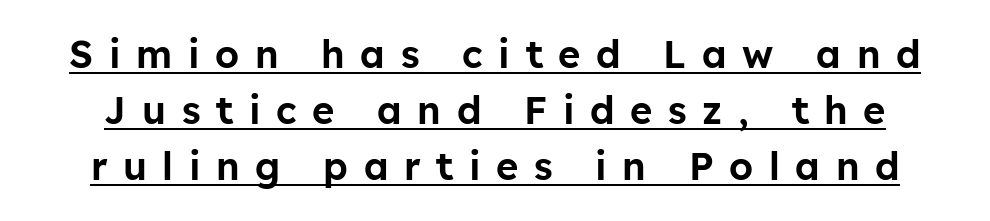
The image shows 38 px sans-serif type, upright; set normal line spacing (1.48x), unusually wide letter spacing (+0.41 em), underlined; low stroke contrast and a medium x-height.
